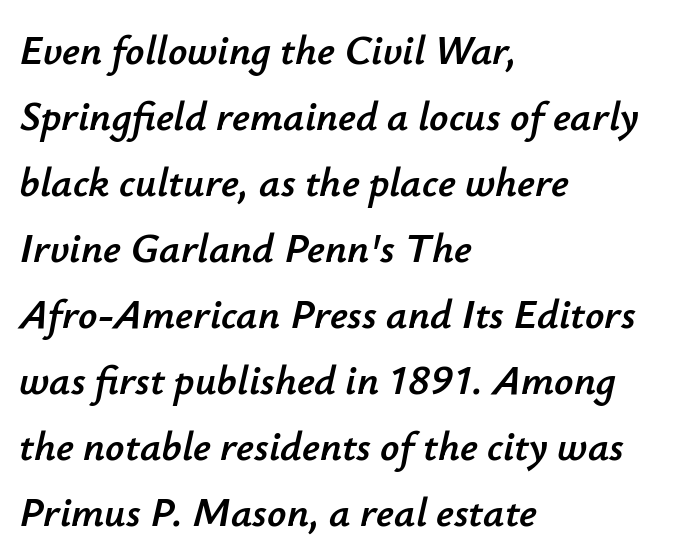
{"italic": "yes", "lean": "right", "slant_degrees": 12, "width": "normal", "stroke_contrast": "low", "x_height": "small", "monospaced": "no", "underline": "no", "align": "left", "line_spacing": "normal", "line_spacing_ratio": 1.57, "letter_spacing": "normal", "letter_spacing_em": 0.0, "glyph_px": 42}
